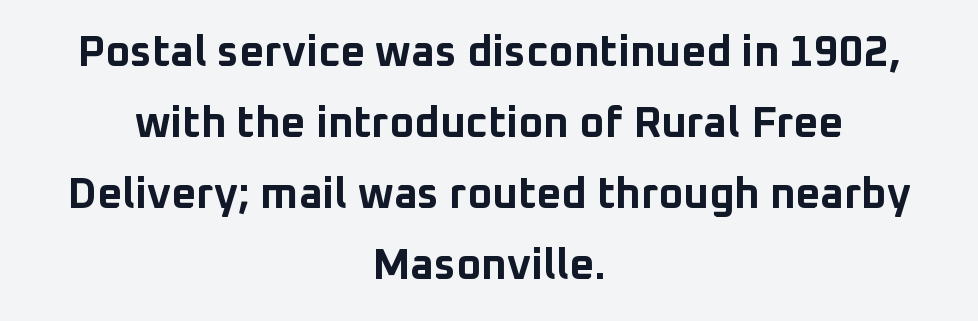
Students, note that the glyphs here touch the page at normal intervals. The glyphs in this specimen are sans serif. As a designer I'd log this as weight 700, bold. Successive baselines arrive at the customary interval.
